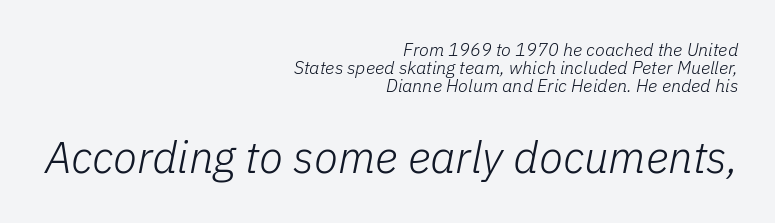
The image shows 44 px light type, italic (leaning right); set right-aligned, tight line spacing (1.01x), normal letter spacing, not underlined; the second (bottom) block is 2.44x larger; low stroke contrast and a medium x-height.
